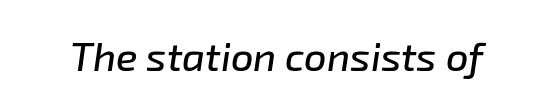
{"italic": "yes", "lean": "right", "slant_degrees": 8, "width": "normal", "stroke_contrast": "low", "x_height": "medium", "monospaced": "no", "underline": "no", "letter_spacing": "normal", "letter_spacing_em": 0.0, "glyph_px": 40}
